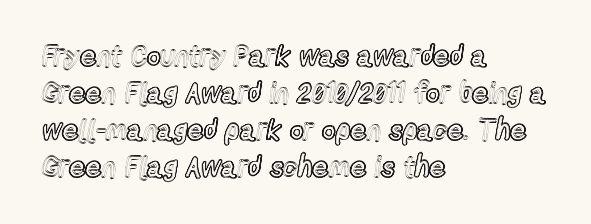
The rendering anchors every line to the left-hand side. The rendering uses natural spacing where letterforms have individual widths. Each new line begins a customary step beneath the previous one.
